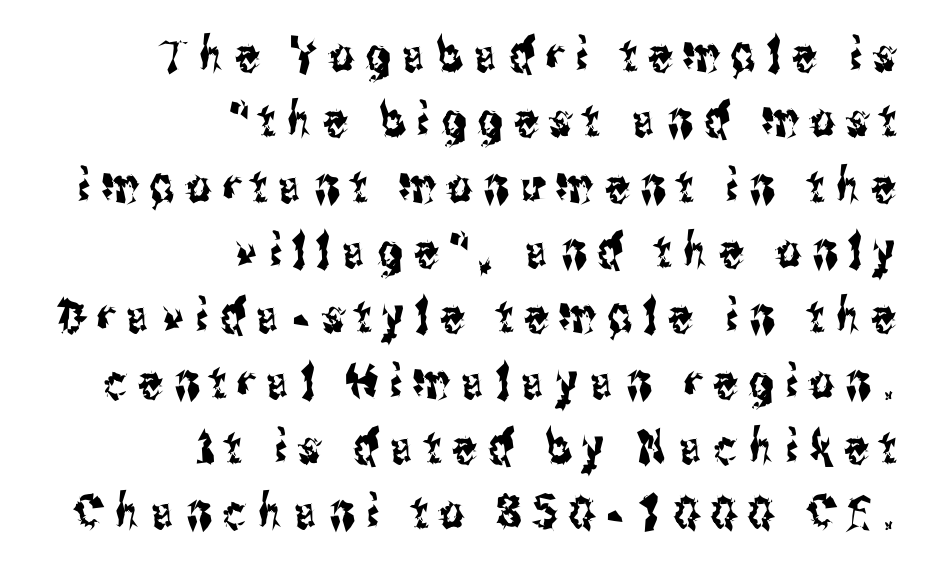
Q: Is the text italic (slanted)? A: No, it is upright.
Q: Is the typeface a serif or a sans-serif typeface? A: Sans-serif.
Q: Is the text underlined? A: No.
Q: How is the paragraph aligned? A: Right-aligned.
Q: Is the spacing between letters normal or unusually wide? A: Unusually wide.
Q: Is the spacing between lines tight, normal or loose? A: Normal.
Q: Width (condensed, normal, or wide)? A: Condensed.
Q: Stroke contrast? A: Medium.
Q: x-height? A: Medium.
Q: Monospaced? A: No.
